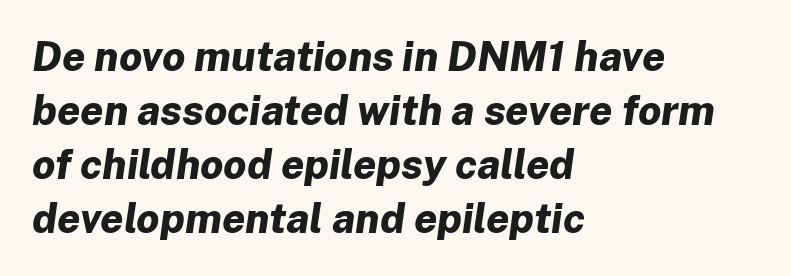
Q: Is the text bold? A: Yes.
Q: Is the text italic (slanted)? A: Yes, it leans right by about 8 degrees.
Q: Is the text underlined? A: No.
Q: How is the paragraph aligned? A: Left-aligned.
Q: Is the spacing between letters normal or unusually wide? A: Normal.
Q: Is the spacing between lines tight, normal or loose? A: Normal.
Q: Width (condensed, normal, or wide)? A: Normal.
Q: Stroke contrast? A: Low.
Q: x-height? A: Medium.
Q: Monospaced? A: No.
